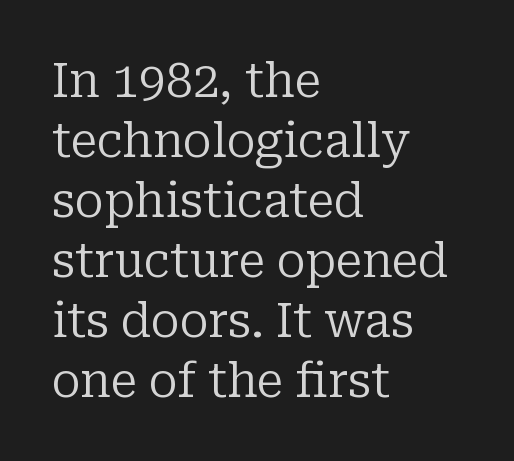
{"serif": "yes", "italic": "no", "bold": "no", "weight": "regular", "width": "normal", "stroke_contrast": "low", "x_height": "medium", "monospaced": "no", "underline": "no", "align": "left", "line_spacing": "normal", "line_spacing_ratio": 1.25, "letter_spacing": "normal", "letter_spacing_em": 0.0, "glyph_px": 48}
